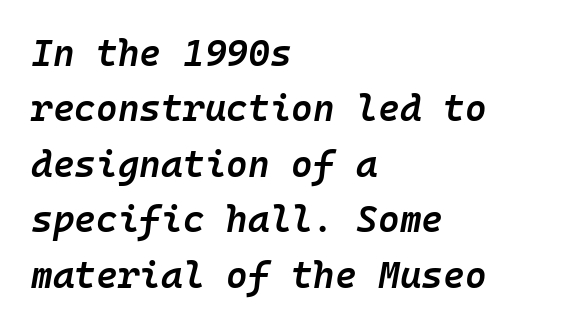
If you drew a line through each stem, it would be angled. The text block is weighted toward the left margin, trailing off unevenly rightward. A bit beefed up — I'd call it semibold rather than bold. The line texture is even and compact thanks to regular tracking. The block of text has a typical density, with ordinary space between rows. Do the characters align in a grid? Yes, the font is monospaced.
